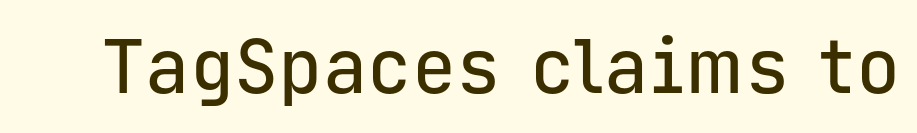
The image shows 74 px sans-serif type, upright, monospaced; set normal letter spacing, not underlined; low stroke contrast and a medium x-height.
